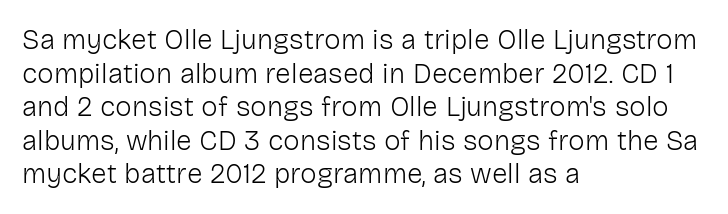
The image shows 28 px light sans-serif type, upright; set left-aligned, line spacing 1.2x, normal letter spacing, not underlined; low stroke contrast and a medium x-height.
